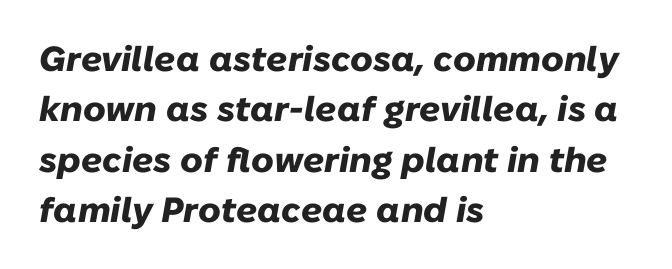
{"italic": "yes", "lean": "right", "slant_degrees": 10, "bold": "yes", "weight": "heavy", "width": "normal", "stroke_contrast": "low", "x_height": "medium", "monospaced": "no", "underline": "no", "align": "left", "line_spacing": "normal", "line_spacing_ratio": 1.44, "letter_spacing": "normal", "letter_spacing_em": 0.0, "glyph_px": 35}
